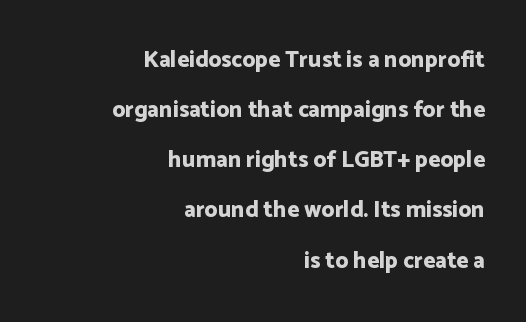
Q: Is the text bold? A: Yes.
Q: Is the text italic (slanted)? A: No, it is upright.
Q: Is the text underlined? A: No.
Q: How is the paragraph aligned? A: Right-aligned.
Q: Is the spacing between letters normal or unusually wide? A: Normal.
Q: Is the spacing between lines tight, normal or loose? A: Loose.
